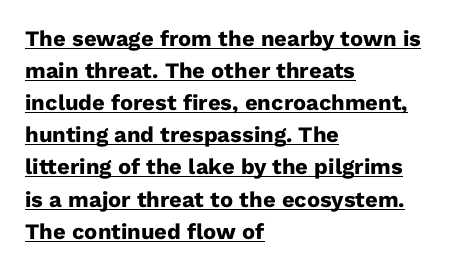
Q: Is the text bold? A: Yes.
Q: Is the text italic (slanted)? A: No, it is upright.
Q: Is the text underlined? A: Yes.
Q: How is the paragraph aligned? A: Left-aligned.
Q: Is the spacing between letters normal or unusually wide? A: Normal.
Q: Is the spacing between lines tight, normal or loose? A: Normal.
